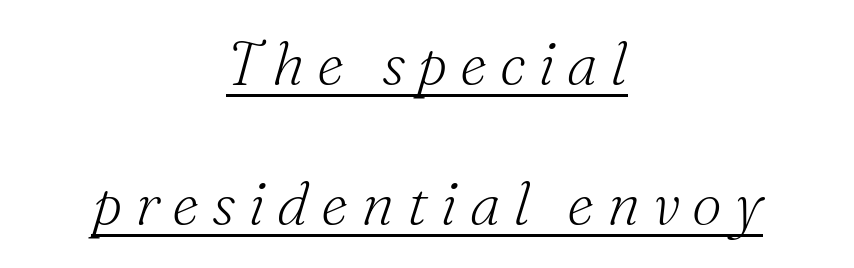
Compared with a flush-left layout, this one balances lines on the center instead. Is this a fixed-width face? No — the glyphs have proportional, varying widths. This is not heavy type; no bold has been used. Every character sits at an angle, as italics do. Vertical spacing — loose.
